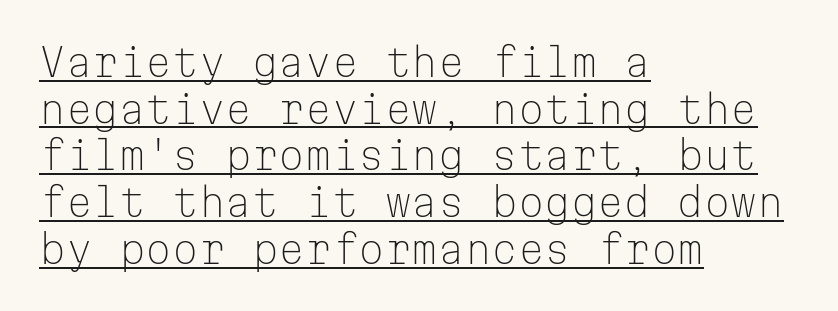
{"serif": "no", "italic": "no", "bold": "no", "weight": "light", "width": "normal", "stroke_contrast": "low", "x_height": "medium", "monospaced": "yes", "underline": "yes", "align": "left", "line_spacing_ratio": 1.23, "letter_spacing": "normal", "letter_spacing_em": 0.0, "glyph_px": 38}
